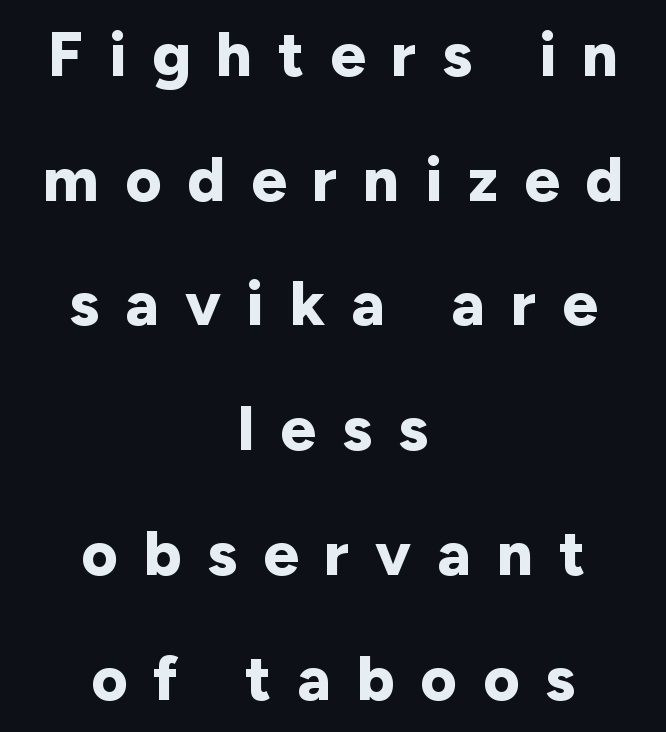
Students, note that the glyphs here are deliberately spaced far apart. Quick note: not italic, upright. The rendering uses a large line-height, opening up the rows. Neither beginnings nor endings align; midpoints do. Here the designer chose a conventional face with non-uniform glyph widths.
